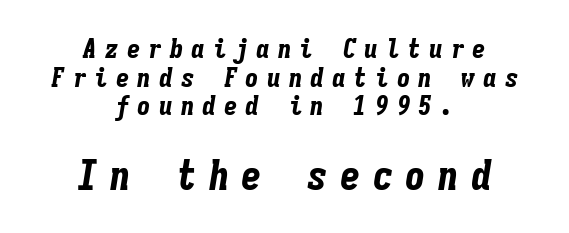
The image shows 41 px bold, condensed type, italic (leaning right), monospaced; set centered, tight line spacing (1.06x), unusually wide letter spacing (+0.3 em), not underlined; the second (bottom) block is 1.52x larger; low stroke contrast and a medium x-height.
